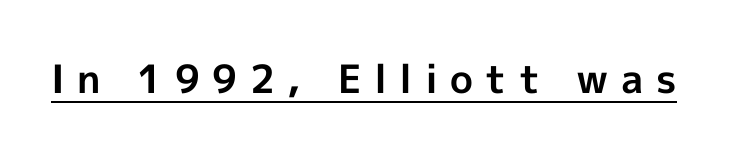
Q: Is the text bold? A: Yes.
Q: Is the text italic (slanted)? A: No, it is upright.
Q: Is the typeface a serif or a sans-serif typeface? A: Sans-serif.
Q: Is the text underlined? A: Yes.
Q: Is the spacing between letters normal or unusually wide? A: Unusually wide.
Q: Width (condensed, normal, or wide)? A: Normal.
Q: x-height? A: Medium.
Q: Monospaced? A: No.
